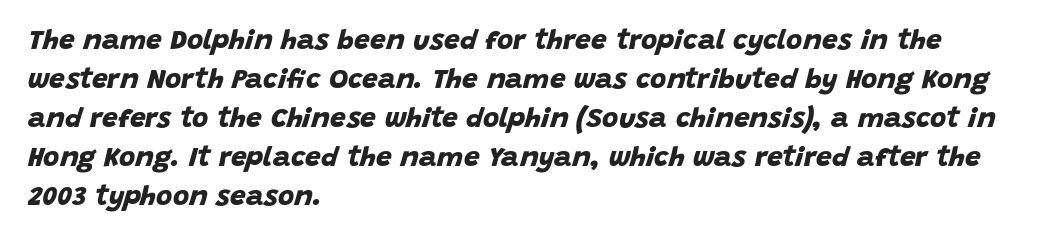
The image shows 28 px bold sans-serif type; set left-aligned, normal line spacing (1.39x), normal letter spacing, not underlined; low stroke contrast and a large x-height.
